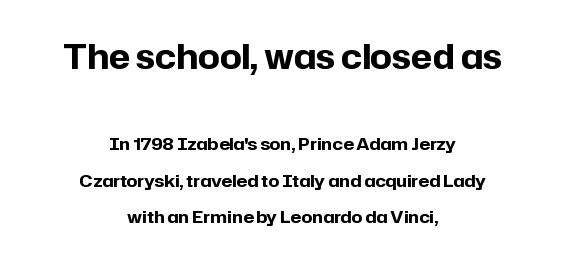
Characters remain perfectly vertical along every line. You could not count columns in this text — the font is proportionally spaced. These words are printed bold, with thick strokes throughout. Typesetter's note — upper block bumped up in size, lower block left smaller. The zone under the glyphs is completely vacant. Summary of vertical rhythm: relaxed, with wide interline spacing.
